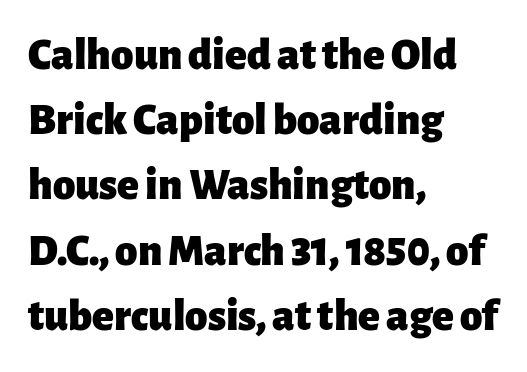
Q: Is the text bold? A: Yes.
Q: Is the text italic (slanted)? A: No, it is upright.
Q: Is the typeface a serif or a sans-serif typeface? A: Sans-serif.
Q: Is the text underlined? A: No.
Q: How is the paragraph aligned? A: Left-aligned.
Q: Is the spacing between letters normal or unusually wide? A: Normal.
Q: Is the spacing between lines tight, normal or loose? A: Normal.
Q: Width (condensed, normal, or wide)? A: Normal.
Q: Stroke contrast? A: Low.
Q: x-height? A: Medium.
Q: Monospaced? A: No.
